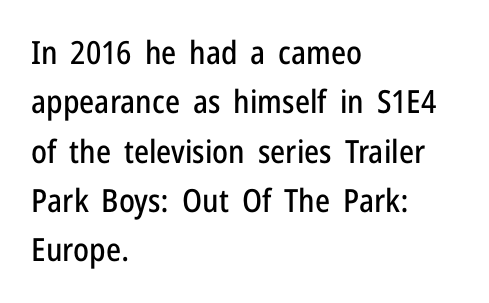
Line beginnings align vertically; line endings do not. The gaps between neighbouring characters are ordinary and unremarkable. The typography opts for an upright posture over an oblique one. The lines sit at an ordinary, default distance from one another.
